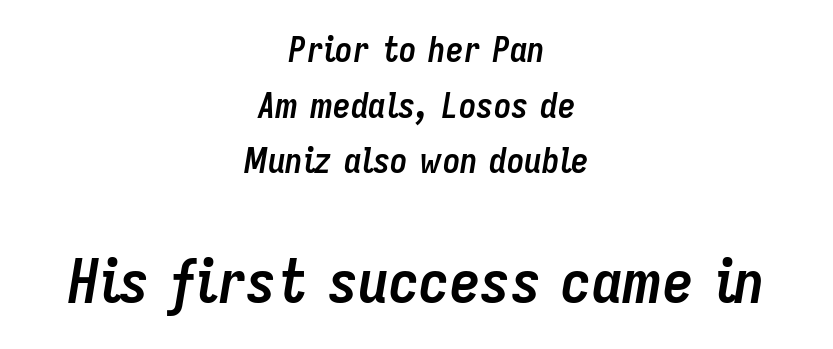
The passage shown is not underscored anywhere. Of the two passages, the one underneath uses the larger point size. Whoever set this chose a conventional vertical rhythm. Observe the lean: these are italic letterforms. Each letter keeps its own natural width here, so spacing adapts to shape. The line texture is even and compact thanks to regular tracking.
